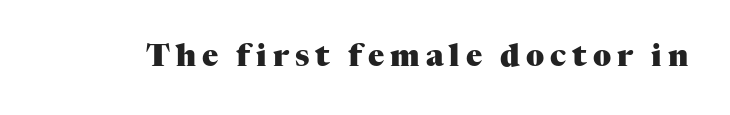
The image shows 30 px heavy serif type, upright; set unusually wide letter spacing (+0.2 em), not underlined; medium stroke contrast and a medium x-height.
